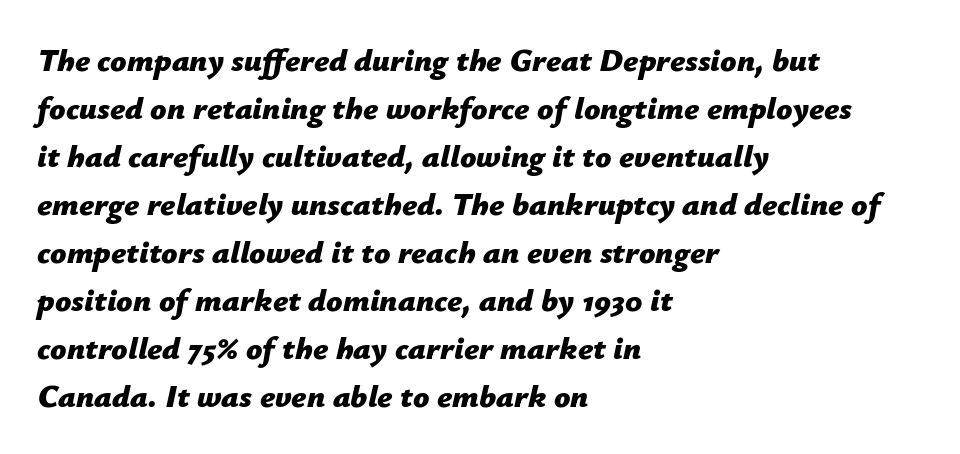
The image shows 32 px bold type, italic (leaning right); set left-aligned, normal line spacing (1.5x), normal letter spacing, not underlined; low stroke contrast and a medium x-height.
